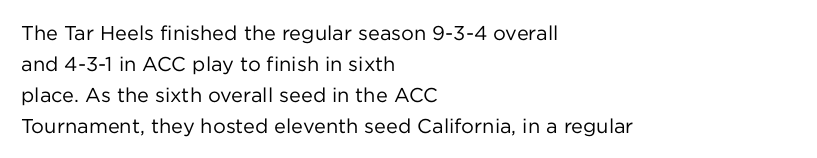
{"italic": "no", "bold": "no", "underline": "no", "align": "left", "line_spacing": "normal", "line_spacing_ratio": 1.55, "letter_spacing": "normal", "letter_spacing_em": 0.0, "glyph_px": 20}
